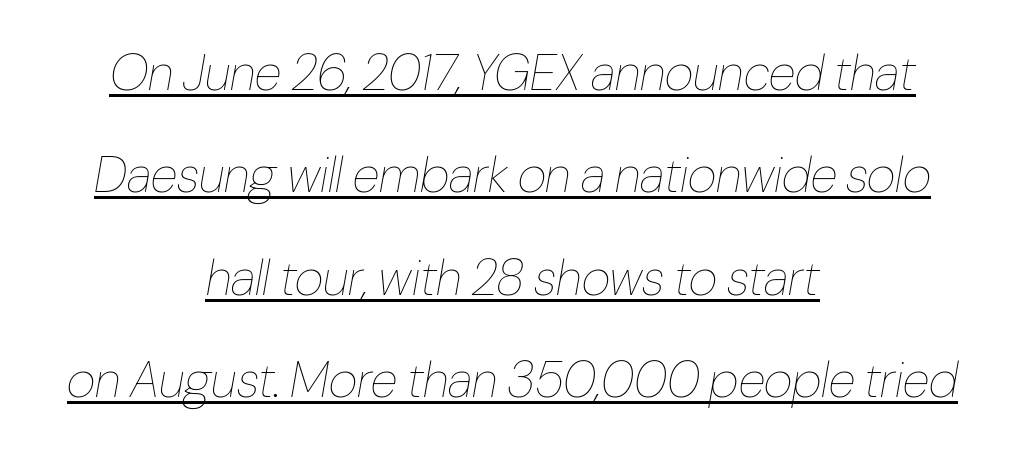
{"italic": "yes", "lean": "right", "slant_degrees": 10, "bold": "no", "weight": "thin", "width": "condensed", "stroke_contrast": "low", "x_height": "medium", "monospaced": "no", "underline": "yes", "align": "center", "line_spacing": "loose", "line_spacing_ratio": 2.05, "letter_spacing": "normal", "letter_spacing_em": 0.0, "glyph_px": 50}
